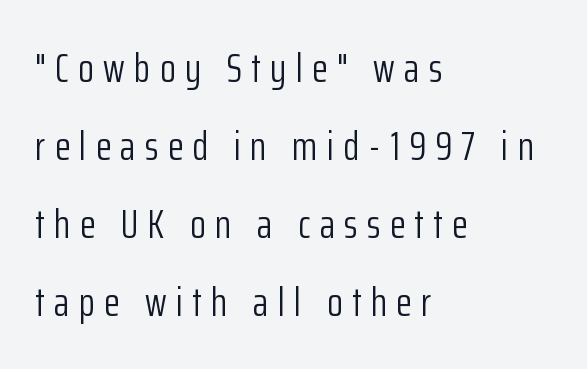
The image shows 41 px light, condensed sans-serif type, upright; set left-aligned, loose line spacing (1.9x), unusually wide letter spacing (+0.23 em), not underlined; low stroke contrast and a medium x-height.
